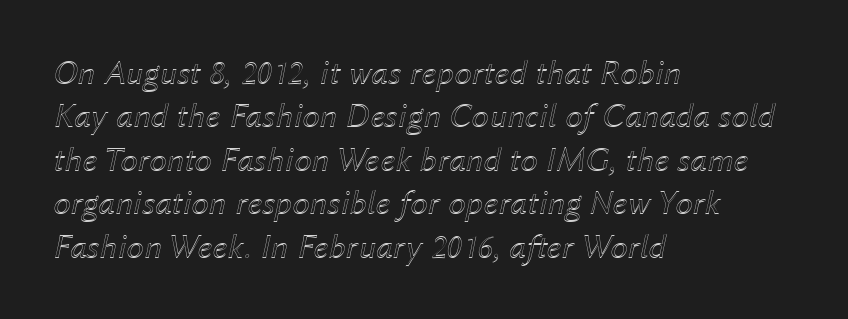
Q: Is the text italic (slanted)? A: Yes, it leans right by about 12 degrees.
Q: Is the text underlined? A: No.
Q: How is the paragraph aligned? A: Left-aligned.
Q: Is the spacing between letters normal or unusually wide? A: Normal.
Q: Width (condensed, normal, or wide)? A: Normal.
Q: x-height? A: Medium.
Q: Monospaced? A: No.
